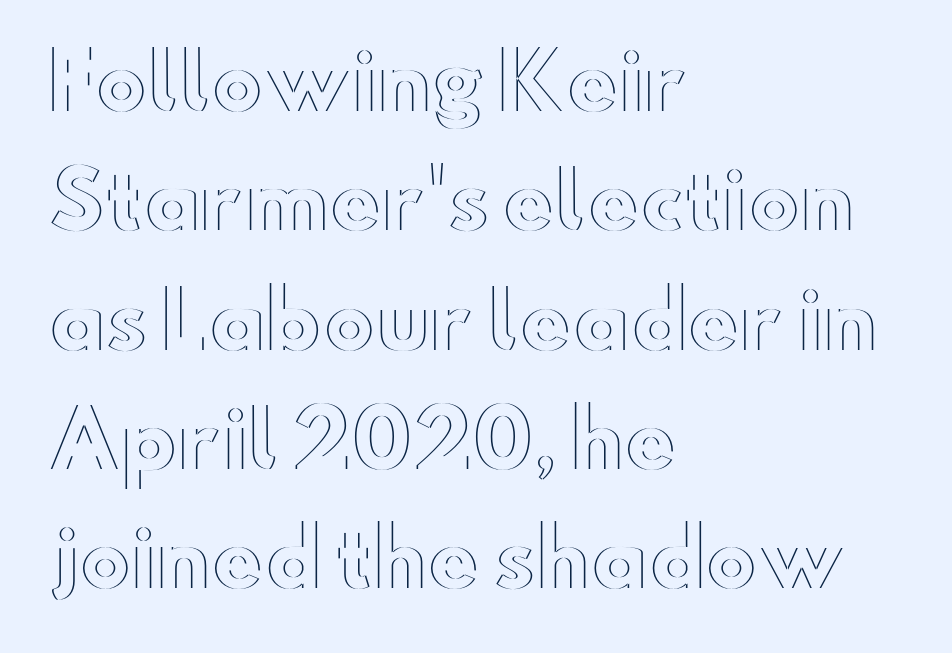
{"italic": "no", "width": "wide", "x_height": "small", "monospaced": "no", "underline": "no", "align": "left", "line_spacing": "normal", "line_spacing_ratio": 1.53, "letter_spacing": "normal", "letter_spacing_em": 0.0, "glyph_px": 78}
